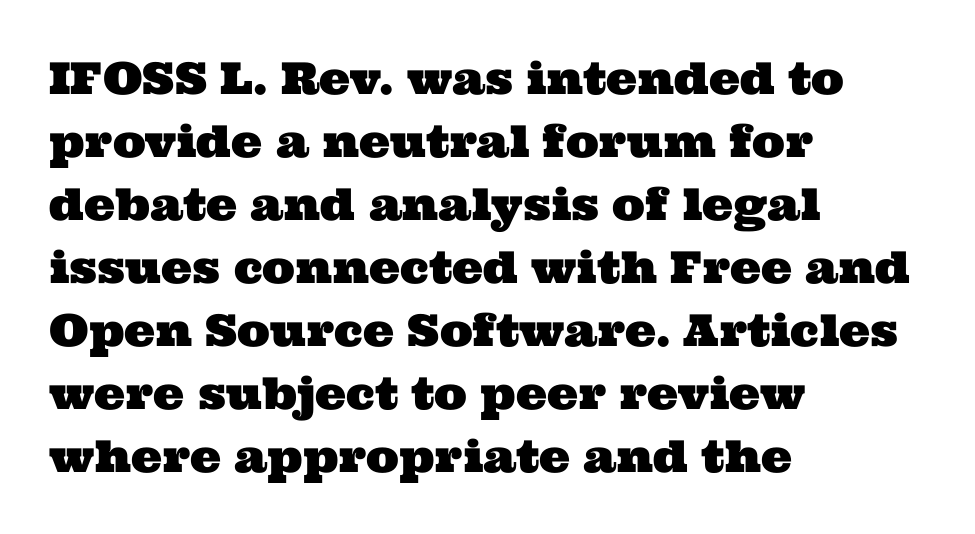
The glyphs in this specimen are seriffed. Do the characters align in a grid? No, the font is proportional. Is the block centered? No — it sits flush against the left margin. This block has exactly the height ordinary leading produces. Nobody drew a line under any word here. The type is set solid horizontally, with unmodified tracking.
